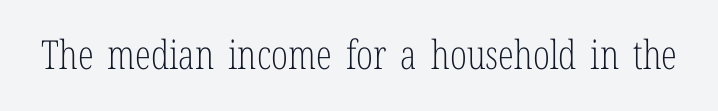
The image shows 40 px light, condensed serif type, upright; set normal letter spacing, not underlined; low stroke contrast and a medium x-height.
